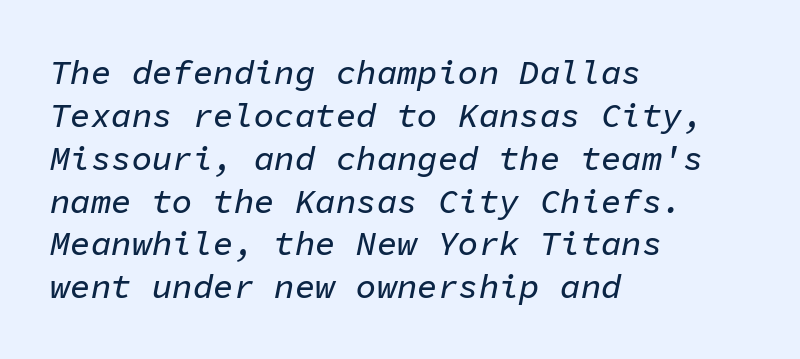
{"italic": "yes", "lean": "right", "slant_degrees": 11, "width": "normal", "stroke_contrast": "low", "x_height": "medium", "monospaced": "yes", "underline": "no", "align": "left", "line_spacing": "normal", "line_spacing_ratio": 1.26, "letter_spacing": "normal", "letter_spacing_em": 0.0, "glyph_px": 34}
